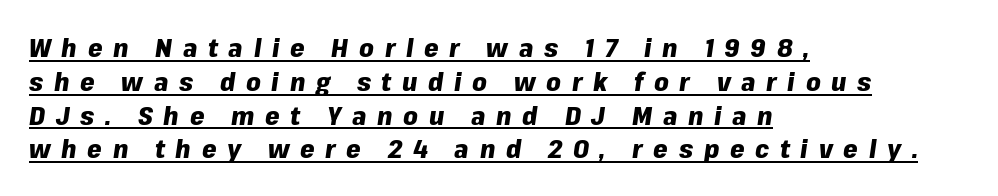
Q: Is the text bold? A: Yes.
Q: Is the text italic (slanted)? A: Yes, it leans right by about 8 degrees.
Q: Is the text underlined? A: Yes.
Q: How is the paragraph aligned? A: Left-aligned.
Q: Is the spacing between letters normal or unusually wide? A: Unusually wide.
Q: Is the spacing between lines tight, normal or loose? A: Normal.
